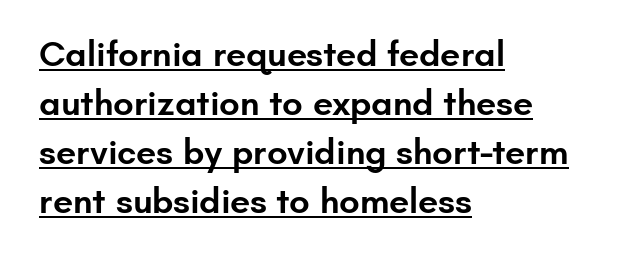
Q: Is the text bold? A: Semi-bold.
Q: Is the text italic (slanted)? A: No, it is upright.
Q: Is the typeface a serif or a sans-serif typeface? A: Sans-serif.
Q: Is the text underlined? A: Yes.
Q: How is the paragraph aligned? A: Left-aligned.
Q: Is the spacing between letters normal or unusually wide? A: Normal.
Q: Is the spacing between lines tight, normal or loose? A: Normal.
Q: Width (condensed, normal, or wide)? A: Normal.
Q: Stroke contrast? A: Low.
Q: x-height? A: Small.
Q: Monospaced? A: No.
